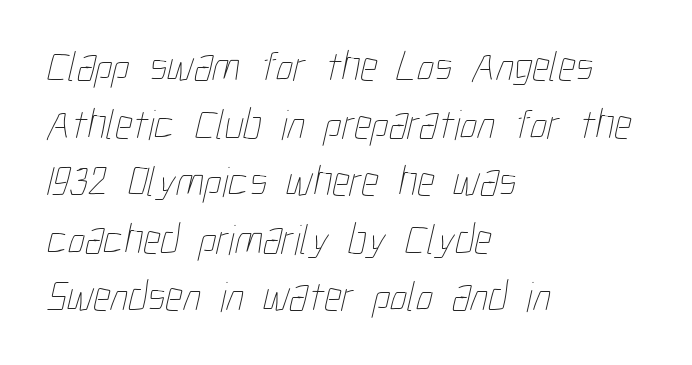
{"bold": "no", "weight": "thin", "width": "condensed", "stroke_contrast": "low", "x_height": "medium", "monospaced": "no", "underline": "no", "align": "left", "line_spacing": "normal", "line_spacing_ratio": 1.34, "letter_spacing": "normal", "letter_spacing_em": 0.0, "glyph_px": 43}
